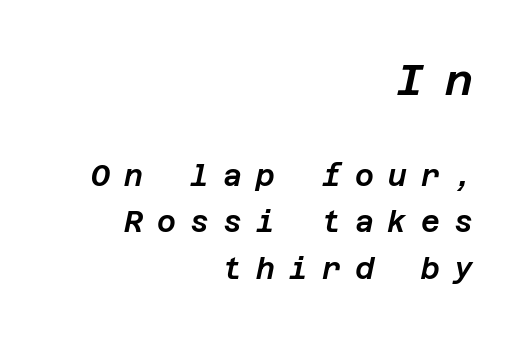
{"italic": "yes", "lean": "right", "slant_degrees": 12, "width": "normal", "stroke_contrast": "low", "x_height": "large", "underline": "no", "align": "right", "line_spacing": "normal", "line_spacing_ratio": 1.61, "letter_spacing": "wide", "letter_spacing_em": 0.49, "larger_block": "first", "size_ratio": 1.48, "glyph_px": 43}
